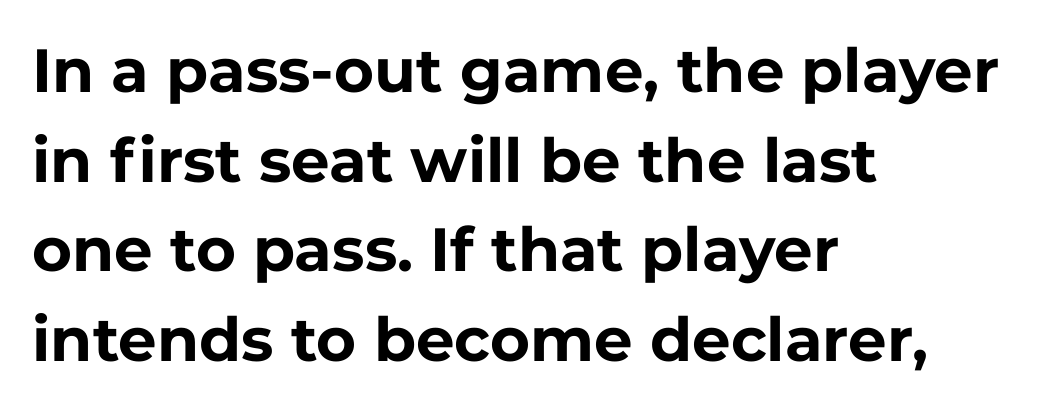
The rendering uses a bold face; every stroke is thick and dark. Spacing verdict: proportional, widths tailored to each character. Evenly set lines give the paragraph a standard silhouette. Tracking value appears to be zero — textbook default spacing.
